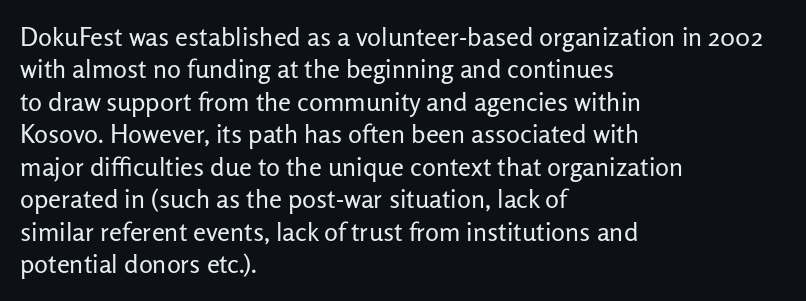
The image shows 26 px text type, upright; set left-aligned, normal line spacing (1.25x), normal letter spacing, not underlined.
